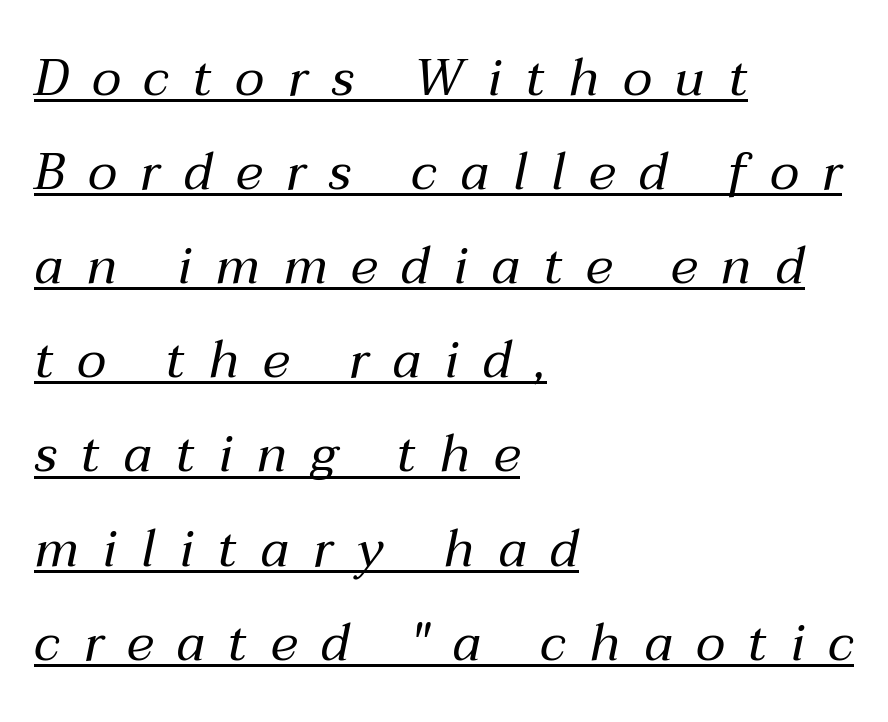
Q: Is the text bold? A: No.
Q: Is the text italic (slanted)? A: Yes, it leans right by about 12 degrees.
Q: Is the text underlined? A: Yes.
Q: How is the paragraph aligned? A: Left-aligned.
Q: Is the spacing between letters normal or unusually wide? A: Unusually wide.
Q: Width (condensed, normal, or wide)? A: Normal.
Q: Stroke contrast? A: Medium.
Q: x-height? A: Medium.
Q: Monospaced? A: No.
